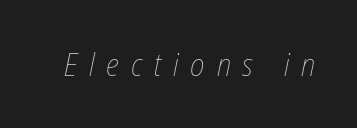
Q: Is the text bold? A: No.
Q: Is the text italic (slanted)? A: Yes, it leans right by about 12 degrees.
Q: Is the text underlined? A: No.
Q: Is the spacing between letters normal or unusually wide? A: Unusually wide.
Q: Width (condensed, normal, or wide)? A: Condensed.
Q: Stroke contrast? A: Low.
Q: x-height? A: Medium.
Q: Monospaced? A: No.
